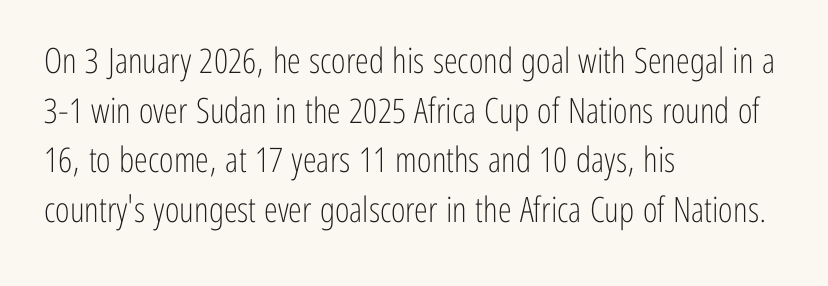
The image shows 35 px light, condensed sans-serif type, upright; set left-aligned, normal line spacing (1.42x), normal letter spacing, not underlined; low stroke contrast and a medium x-height.
